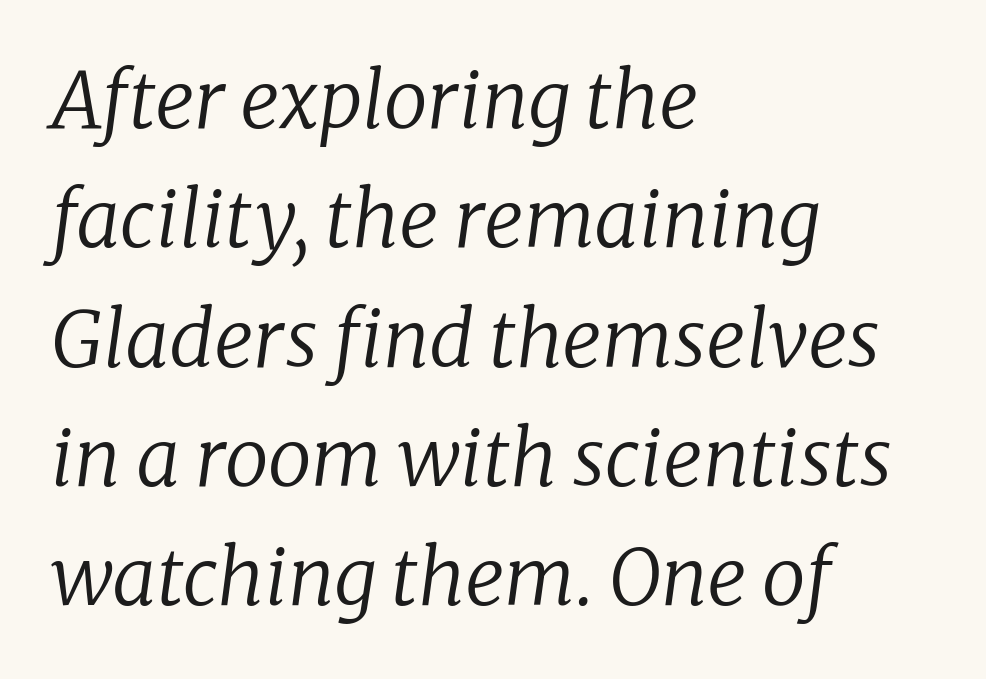
Q: Is the text bold? A: No.
Q: Is the text italic (slanted)? A: Yes, it leans right by about 8 degrees.
Q: Is the typeface a serif or a sans-serif typeface? A: Serif.
Q: Is the text underlined? A: No.
Q: How is the paragraph aligned? A: Left-aligned.
Q: Is the spacing between letters normal or unusually wide? A: Normal.
Q: Is the spacing between lines tight, normal or loose? A: Normal.
Q: Width (condensed, normal, or wide)? A: Normal.
Q: Stroke contrast? A: Low.
Q: x-height? A: Medium.
Q: Monospaced? A: No.
